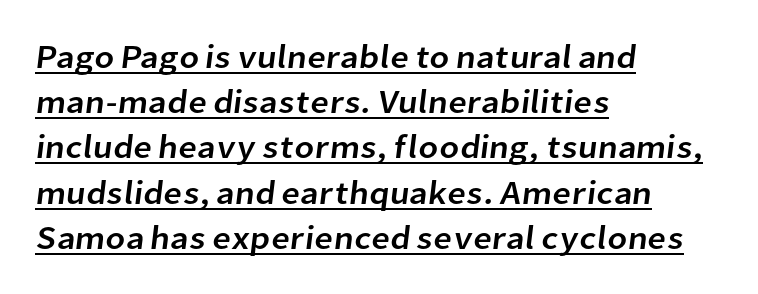
Typeset ragged right — the left edge is the straight one. The letters carry no serifs — their stems end cleanly without finishing strokes. Tracking here is standard; glyphs follow each other at the usual distance. The passage shown stacks its lines at a standard gap. Descenders here cross a horizontal rule under the line. A typesetter would call this proportional, since set widths differ per character.
